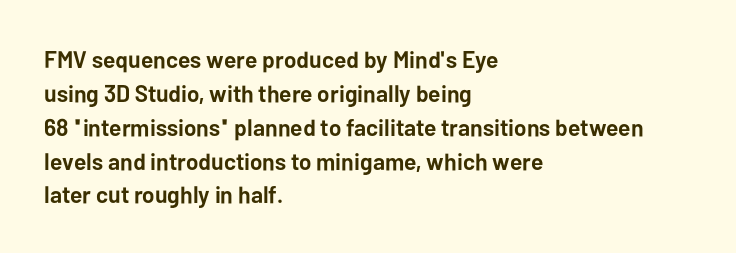
{"italic": "no", "bold": "yes", "underline": "no", "align": "left", "line_spacing": "normal", "line_spacing_ratio": 1.41, "letter_spacing": "normal", "letter_spacing_em": 0.0, "glyph_px": 24}
